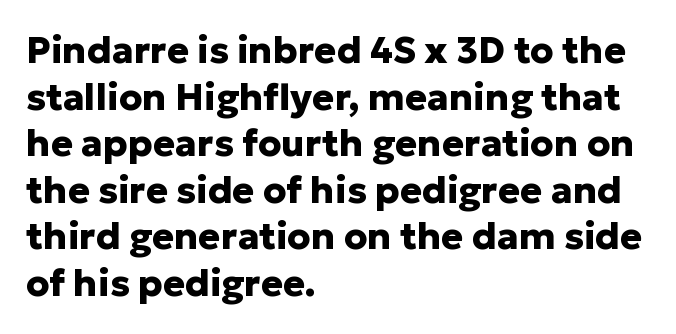
Q: Is the text bold? A: Yes.
Q: Is the text italic (slanted)? A: No, it is upright.
Q: Is the typeface a serif or a sans-serif typeface? A: Sans-serif.
Q: Is the text underlined? A: No.
Q: How is the paragraph aligned? A: Left-aligned.
Q: Is the spacing between letters normal or unusually wide? A: Normal.
Q: Is the spacing between lines tight, normal or loose? A: Normal.
Q: Width (condensed, normal, or wide)? A: Normal.
Q: Stroke contrast? A: Low.
Q: x-height? A: Medium.
Q: Monospaced? A: No.
